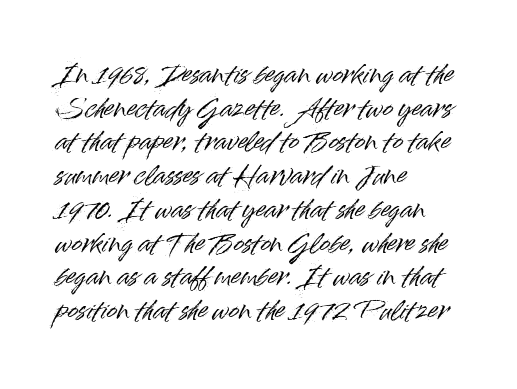
Caption: multi-line text, flush left, ragged right. What stands out about the letter spacing? Nothing — it is the standard amount. Has an underline been added? It has not. This block has exactly the height ordinary leading produces.
